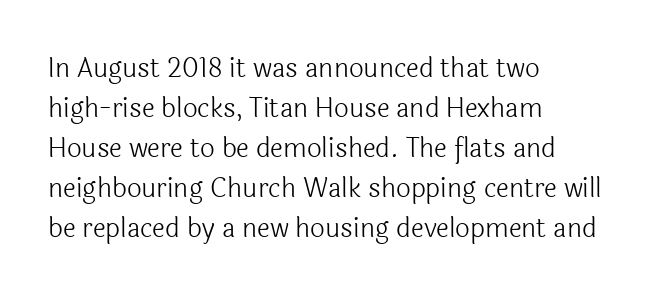
{"italic": "no", "bold": "no", "underline": "no", "align": "left", "line_spacing": "normal", "line_spacing_ratio": 1.54, "letter_spacing": "normal", "letter_spacing_em": 0.0, "glyph_px": 26}
